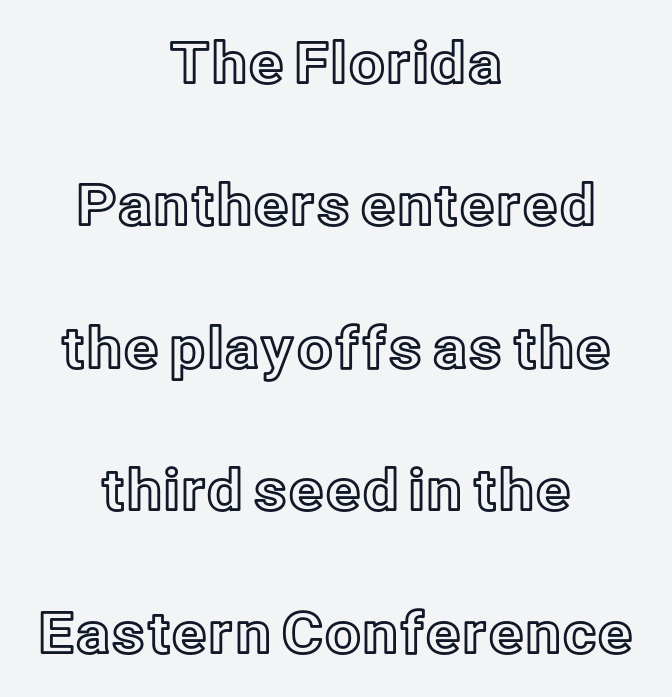
{"italic": "no", "width": "normal", "x_height": "medium", "monospaced": "no", "underline": "no", "align": "center", "line_spacing": "loose", "line_spacing_ratio": 2.5, "letter_spacing": "normal", "letter_spacing_em": 0.0, "glyph_px": 57}
